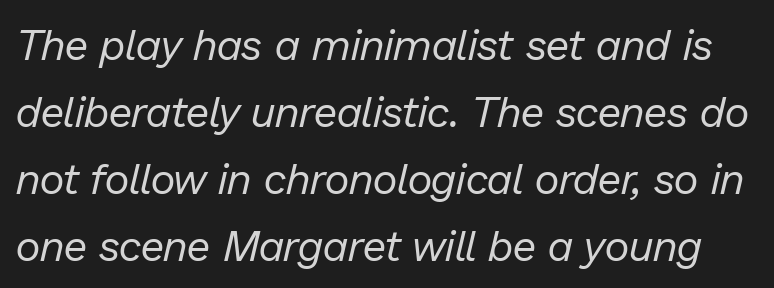
The image shows 43 px regular-weight type, italic (leaning right); set normal line spacing (1.56x), normal letter spacing, not underlined; low stroke contrast and a medium x-height.
